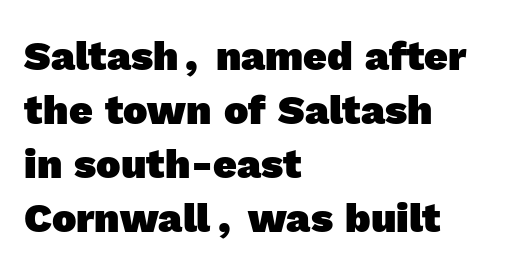
Q: Is the text bold? A: Yes.
Q: Is the typeface a serif or a sans-serif typeface? A: Sans-serif.
Q: Is the text underlined? A: No.
Q: How is the paragraph aligned? A: Left-aligned.
Q: Is the spacing between letters normal or unusually wide? A: Normal.
Q: Is the spacing between lines tight, normal or loose? A: Normal.
Q: Width (condensed, normal, or wide)? A: Normal.
Q: x-height? A: Medium.
Q: Monospaced? A: No.
